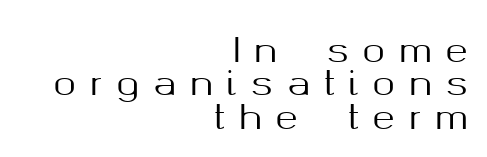
{"serif": "no", "italic": "no", "width": "normal", "stroke_contrast": "medium", "x_height": "medium", "monospaced": "no", "underline": "no", "align": "right", "line_spacing": "tight", "line_spacing_ratio": 0.98, "letter_spacing": "wide", "letter_spacing_em": 0.41, "glyph_px": 34}
